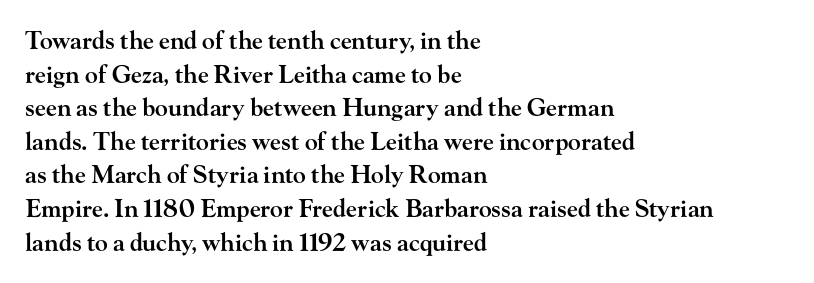
The image shows 24 px text type, upright; set left-aligned, normal line spacing (1.4x), normal letter spacing, not underlined.
